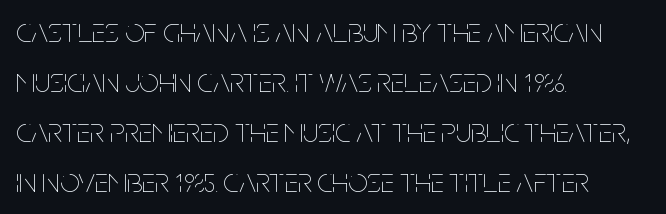
Q: Is the text bold? A: No.
Q: Is the text italic (slanted)? A: No, it is upright.
Q: Is the text underlined? A: No.
Q: How is the paragraph aligned? A: Left-aligned.
Q: Is the spacing between letters normal or unusually wide? A: Normal.
Q: Is the spacing between lines tight, normal or loose? A: Normal.
Q: Width (condensed, normal, or wide)? A: Condensed.
Q: Stroke contrast? A: Low.
Q: x-height? A: Large.
Q: Monospaced? A: No.
